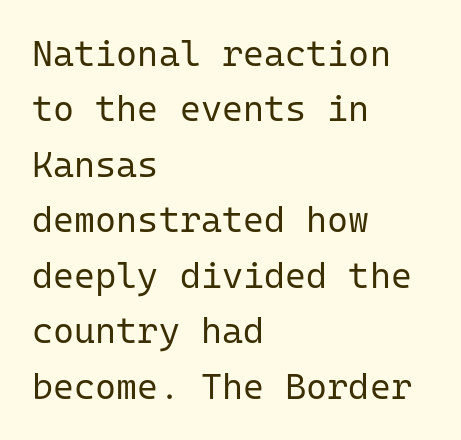
{"serif": "no", "italic": "no", "bold": "no", "weight": "regular", "width": "normal", "stroke_contrast": "low", "x_height": "medium", "monospaced": "yes", "underline": "no", "align": "left", "line_spacing": "normal", "line_spacing_ratio": 1.54, "letter_spacing": "normal", "letter_spacing_em": 0.0, "glyph_px": 36}
